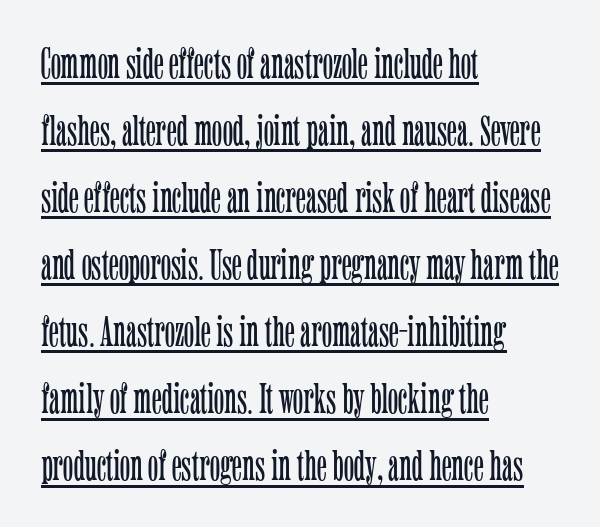
Q: Is the text bold? A: No.
Q: Is the text italic (slanted)? A: No, it is upright.
Q: Is the typeface a serif or a sans-serif typeface? A: Serif.
Q: Is the text underlined? A: Yes.
Q: How is the paragraph aligned? A: Left-aligned.
Q: Is the spacing between letters normal or unusually wide? A: Normal.
Q: Is the spacing between lines tight, normal or loose? A: Normal.
Q: Width (condensed, normal, or wide)? A: Condensed.
Q: Stroke contrast? A: Low.
Q: x-height? A: Medium.
Q: Monospaced? A: No.
